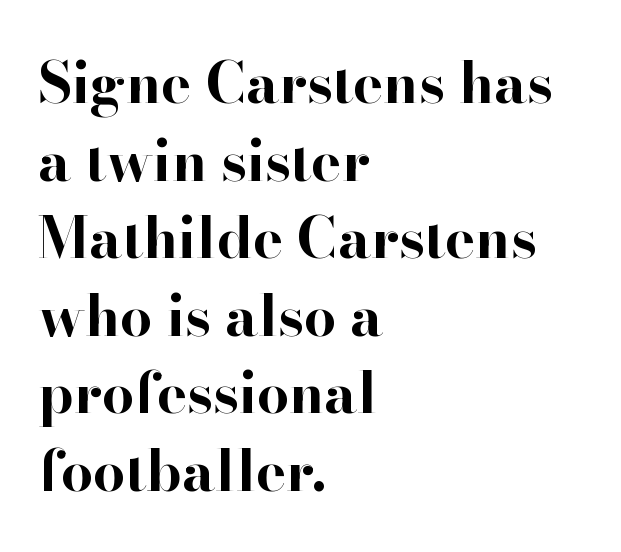
This rendering leaves character spacing at its baseline value. The compositor pushed each line to the left boundary. This is the regular roman posture of the typeface. Line spacing here is normal. These lines carry a lot of weight — the face is fully bold. The passage shown is typed in a proportional face where columns would drift.
